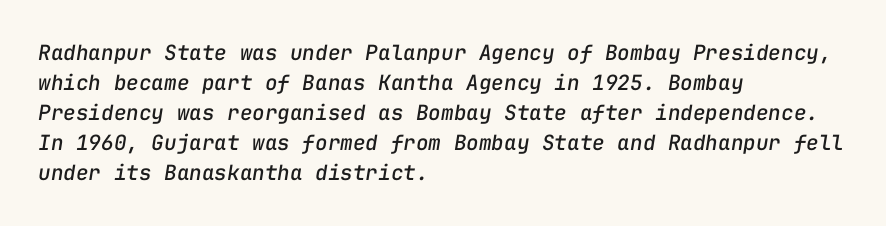
Tracking value appears to be zero — textbook default spacing. What's the leading like? Ordinary, nothing unusual. Just letters on the line, the space beneath them empty. Italic: yes, the glyphs are oblique. Where is the straight margin? On the left.
